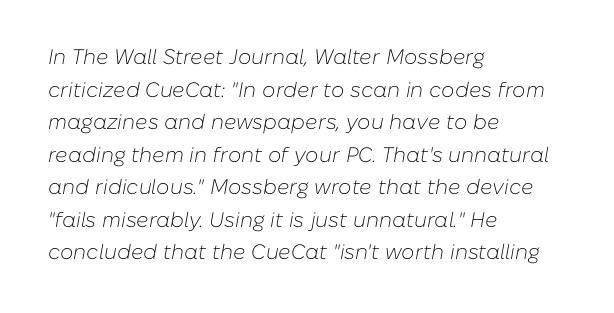
Q: Is the text bold? A: No.
Q: Is the text italic (slanted)? A: Yes, it leans right by about 10 degrees.
Q: Is the text underlined? A: No.
Q: How is the paragraph aligned? A: Left-aligned.
Q: Is the spacing between letters normal or unusually wide? A: Normal.
Q: Is the spacing between lines tight, normal or loose? A: Normal.
